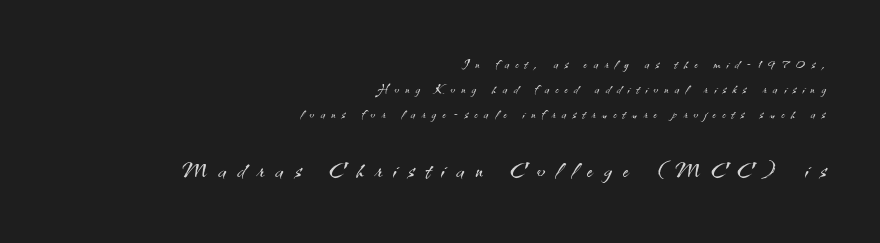
{"serif": "no", "bold": "no", "weight": "light", "width": "normal", "stroke_contrast": "medium", "x_height": "small", "monospaced": "no", "underline": "no", "align": "right", "line_spacing": "normal", "line_spacing_ratio": 1.47, "letter_spacing": "wide", "letter_spacing_em": 0.38, "larger_block": "second", "size_ratio": 1.76, "glyph_px": 30}
